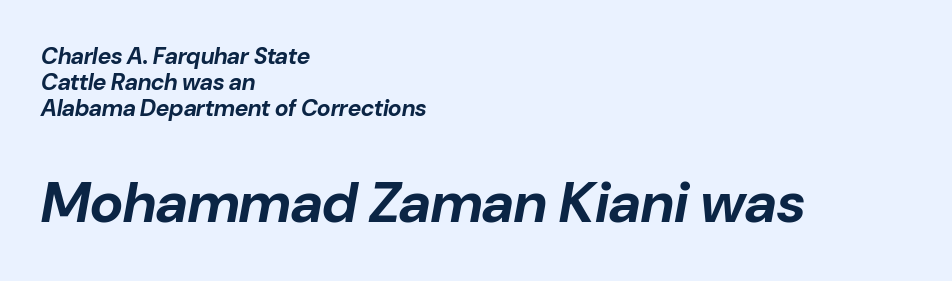
The block sitting lower on the canvas is the one with enlarged characters. The rendering applies a slant to the glyphs. The text block is weighted toward the left margin, trailing off unevenly rightward. Students, note that the glyphs here touch the page at normal intervals.
